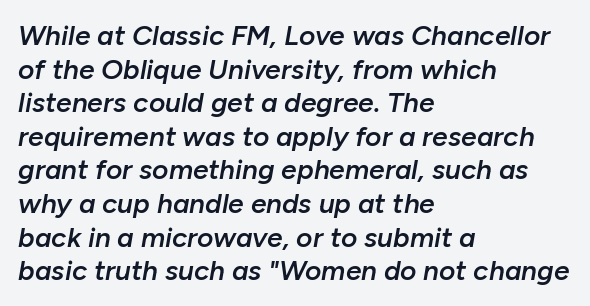
Q: Is the text bold? A: Semi-bold.
Q: Is the text italic (slanted)? A: Yes, it leans right by about 10 degrees.
Q: Is the text underlined? A: No.
Q: How is the paragraph aligned? A: Left-aligned.
Q: Is the spacing between letters normal or unusually wide? A: Normal.
Q: Width (condensed, normal, or wide)? A: Normal.
Q: Stroke contrast? A: Low.
Q: x-height? A: Medium.
Q: Monospaced? A: No.
